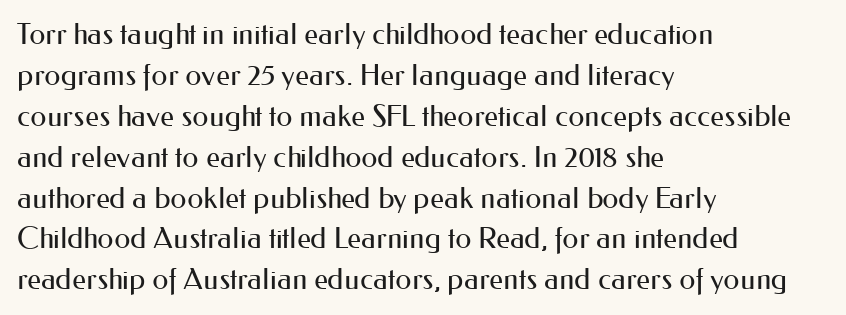
The image shows 29 px regular-weight sans-serif type, upright; set left-aligned, normal line spacing (1.41x), normal letter spacing, not underlined; medium stroke contrast and a small x-height.
